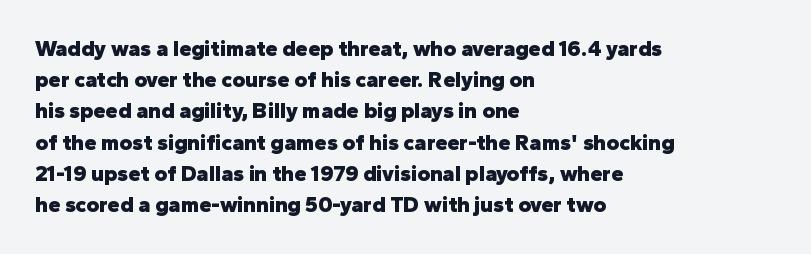
The image shows 22 px bold type, upright; set left-aligned, normal line spacing (1.42x), normal letter spacing, not underlined.
